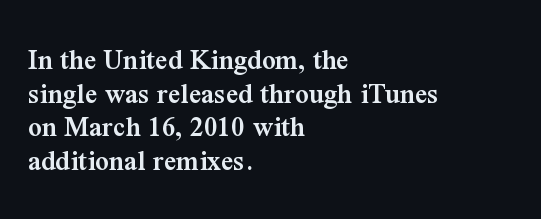
Short note: letters normally spaced. Short and long lines alike share a common starting point at left. The letters are semibold — heavier than regular but short of a full bold. These lines are rendered in a variable-pitch font. This is the regular roman posture of the typeface.
